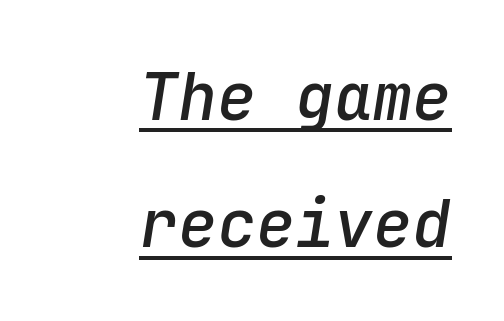
Q: Is the text bold? A: Semi-bold.
Q: Is the text italic (slanted)? A: Yes, it leans right by about 9 degrees.
Q: Is the text underlined? A: Yes.
Q: How is the paragraph aligned? A: Right-aligned.
Q: Is the spacing between letters normal or unusually wide? A: Normal.
Q: Is the spacing between lines tight, normal or loose? A: Loose.
Q: Width (condensed, normal, or wide)? A: Normal.
Q: Stroke contrast? A: Low.
Q: x-height? A: Medium.
Q: Monospaced? A: Yes.
